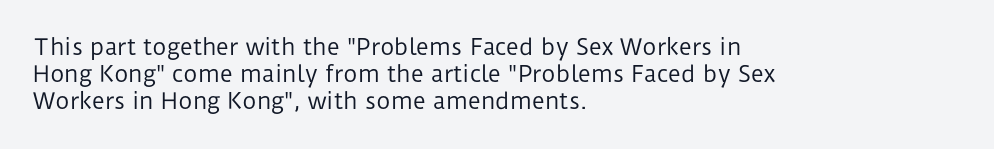
{"italic": "no", "bold": "no", "underline": "no", "align": "left", "line_spacing_ratio": 1.23, "letter_spacing": "normal", "letter_spacing_em": 0.0, "glyph_px": 22}
